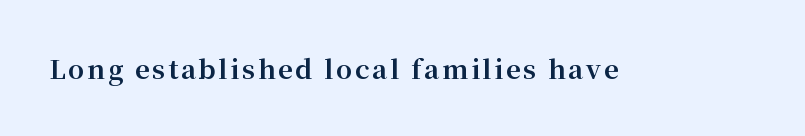
Q: Is the text bold? A: Yes.
Q: Is the text italic (slanted)? A: No, it is upright.
Q: Is the text underlined? A: No.
